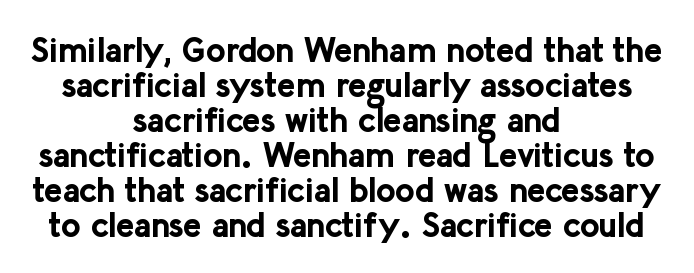
Q: Is the text bold? A: Yes.
Q: Is the text italic (slanted)? A: No, it is upright.
Q: Is the typeface a serif or a sans-serif typeface? A: Sans-serif.
Q: Is the text underlined? A: No.
Q: How is the paragraph aligned? A: Centered.
Q: Is the spacing between letters normal or unusually wide? A: Normal.
Q: Is the spacing between lines tight, normal or loose? A: Tight.
Q: Width (condensed, normal, or wide)? A: Normal.
Q: Stroke contrast? A: Low.
Q: x-height? A: Medium.
Q: Monospaced? A: No.
